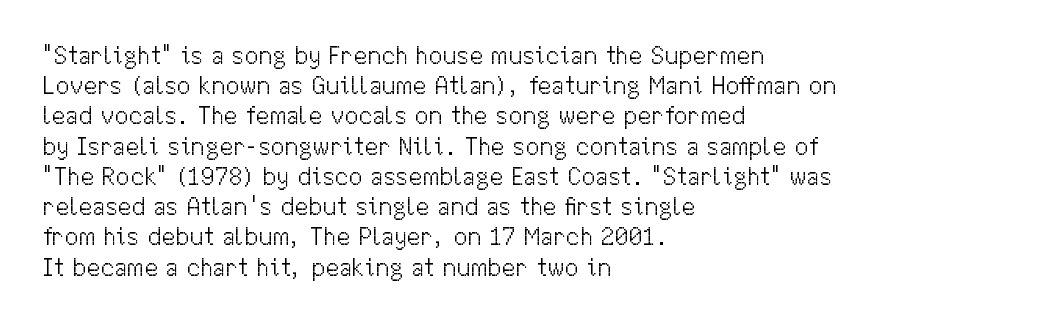
In terms of posture, this sample is upright. The rendering keeps characters at their native spacing. Caption: face not bold, strokes unweighted. The string is rendered with underlining switched off. Horizontal alignment here is leftward, the default for most running prose.
